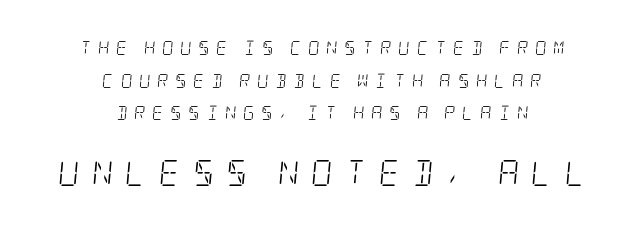
The image shows 26 px text type, italic (leaning right); set centered, loose line spacing (2.33x), unusually wide letter spacing (+0.48 em), not underlined; the second (bottom) block is 1.86x larger.
